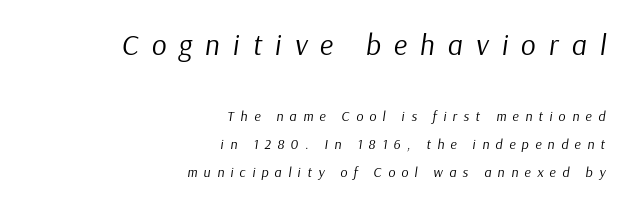
{"italic": "yes", "lean": "right", "slant_degrees": 9, "bold": "no", "weight": "regular", "width": "normal", "stroke_contrast": "low", "x_height": "medium", "monospaced": "no", "underline": "no", "align": "right", "line_spacing": "loose", "line_spacing_ratio": 2.0, "letter_spacing": "wide", "letter_spacing_em": 0.45, "larger_block": "first", "size_ratio": 2.07, "glyph_px": 29}
